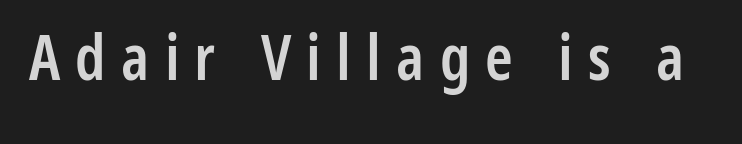
Q: Is the text bold? A: Semi-bold.
Q: Is the text italic (slanted)? A: No, it is upright.
Q: Is the typeface a serif or a sans-serif typeface? A: Sans-serif.
Q: Is the text underlined? A: No.
Q: Is the spacing between letters normal or unusually wide? A: Unusually wide.
Q: Width (condensed, normal, or wide)? A: Condensed.
Q: Stroke contrast? A: Low.
Q: x-height? A: Medium.
Q: Monospaced? A: No.
